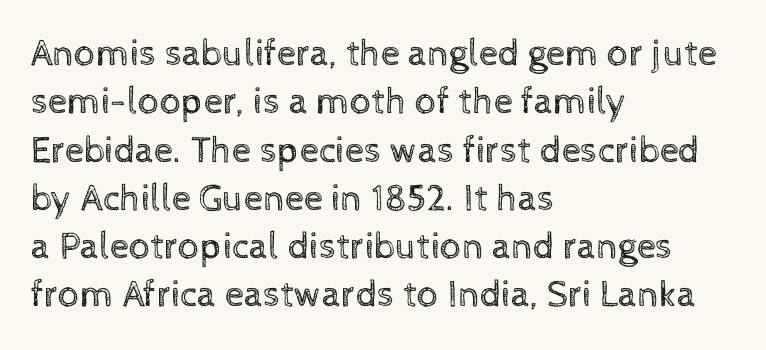
The baseline area is clear. The strokes are not fattened; the text isn't bold. In CSS terms this would be text-align: left. This sample has the flowing, uneven cadence of proportional lettering.
